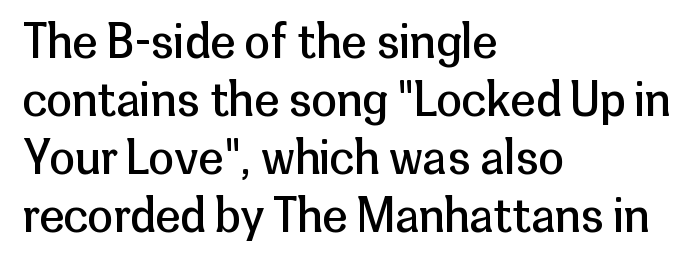
{"serif": "no", "italic": "no", "bold": "no", "weight": "regular", "width": "normal", "stroke_contrast": "low", "x_height": "medium", "monospaced": "no", "underline": "no", "align": "left", "line_spacing": "normal", "line_spacing_ratio": 1.26, "letter_spacing": "normal", "letter_spacing_em": 0.0, "glyph_px": 46}
